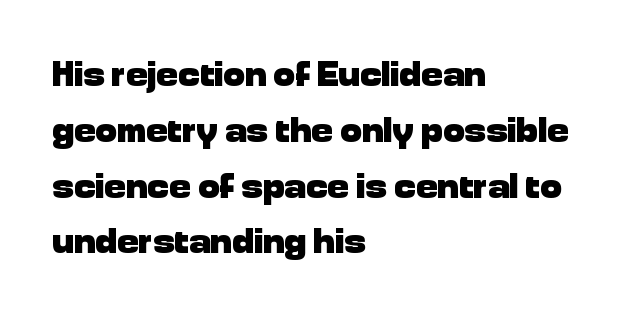
The face used here has the dense, thick strokes of a bold. Reading down the block, your eye returns to a fixed left position each line. A normal amount of white space separates one row of letters from the next. Examine the stroke ends and you'll find no serifs.
